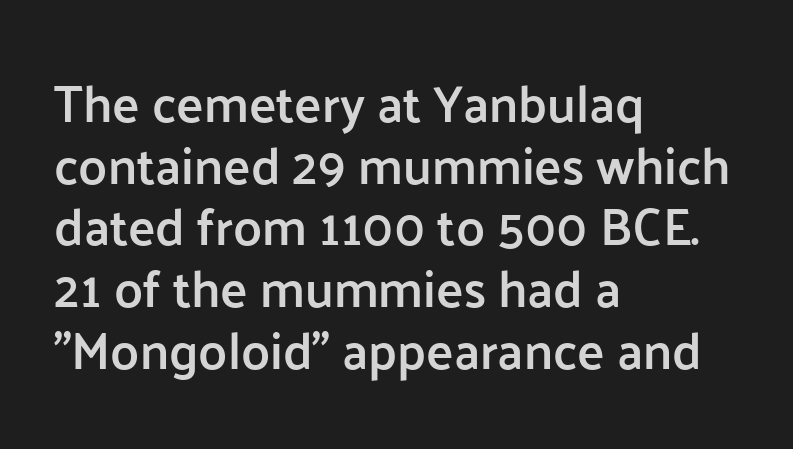
Q: Is the text bold? A: Semi-bold.
Q: Is the text italic (slanted)? A: No, it is upright.
Q: Is the typeface a serif or a sans-serif typeface? A: Sans-serif.
Q: Is the text underlined? A: No.
Q: How is the paragraph aligned? A: Left-aligned.
Q: Is the spacing between letters normal or unusually wide? A: Normal.
Q: Width (condensed, normal, or wide)? A: Normal.
Q: Stroke contrast? A: Low.
Q: x-height? A: Medium.
Q: Monospaced? A: No.
